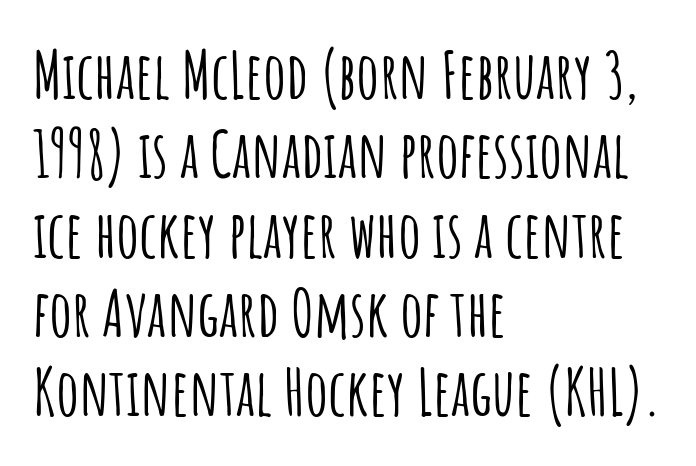
Posture: straight, roman, zero tilt. The rendering uses natural spacing where letterforms have individual widths. A typesetter would label this face a sans. The line texture is even and compact thanks to regular tracking. The strip under each line holds only bare page.
